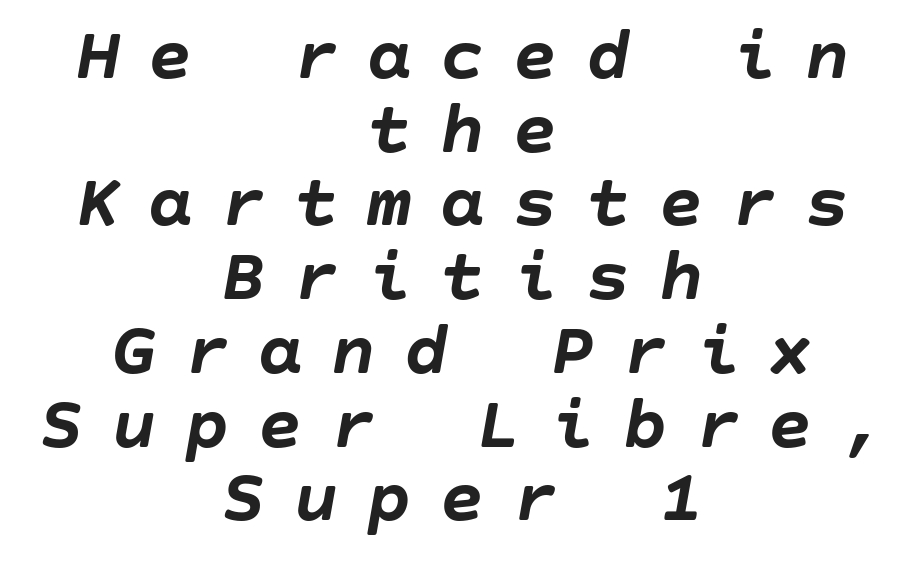
Typesetter's note: full bold, strokes at maximum text heaviness. These lines are centered, leaving both edges ragged. The designer dialed line spacing down below the default. Slanted lettering throughout.
